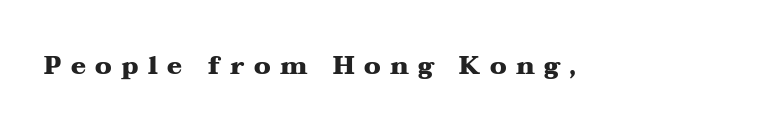
Q: Is the text bold? A: Yes.
Q: Is the text italic (slanted)? A: No, it is upright.
Q: Is the text underlined? A: No.
Q: Is the spacing between letters normal or unusually wide? A: Unusually wide.
